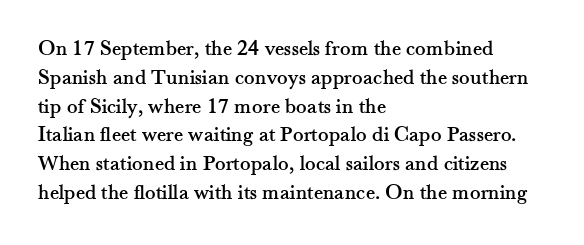
Descender tails drop into unmarked territory. Horizontal alignment here is leftward, the default for most running prose. Does extra space separate the letters? No, they use regular spacing. Upright lettering throughout. Evenly set lines give the paragraph a standard silhouette.
